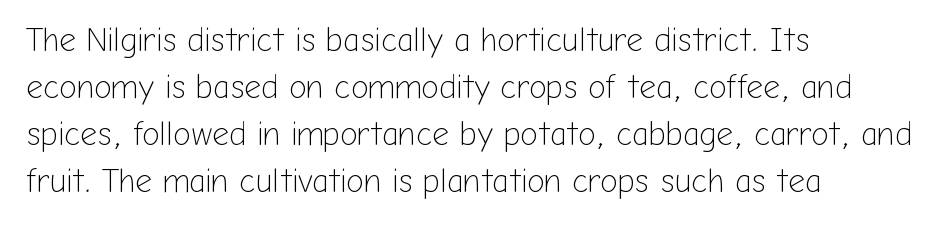
{"serif": "no", "italic": "no", "bold": "no", "weight": "light", "width": "normal", "stroke_contrast": "low", "x_height": "medium", "monospaced": "no", "underline": "no", "align": "left", "line_spacing": "normal", "line_spacing_ratio": 1.42, "letter_spacing": "normal", "letter_spacing_em": 0.0, "glyph_px": 33}
